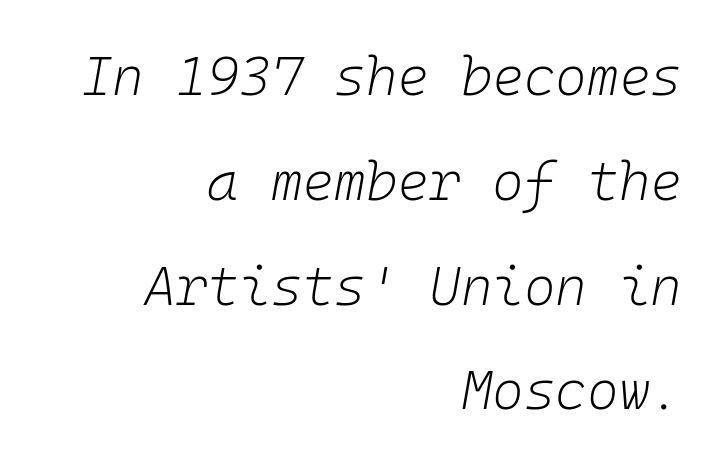
{"italic": "yes", "lean": "right", "slant_degrees": 10, "bold": "no", "weight": "light", "width": "normal", "stroke_contrast": "low", "x_height": "medium", "monospaced": "yes", "underline": "no", "align": "right", "line_spacing": "loose", "line_spacing_ratio": 1.94, "letter_spacing": "normal", "letter_spacing_em": 0.0, "glyph_px": 54}
